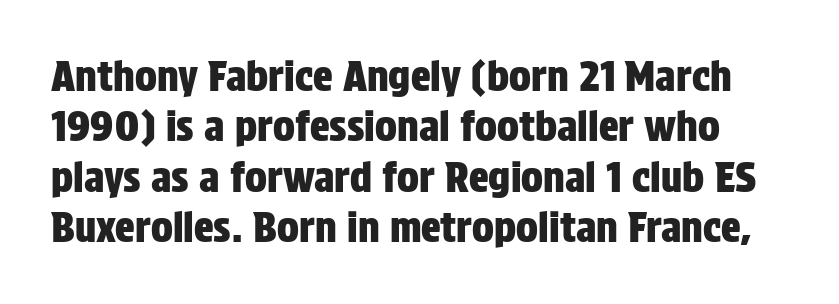
The image shows 41 px condensed sans-serif type, upright; set line spacing 1.23x, normal letter spacing, not underlined; low stroke contrast and a large x-height.
